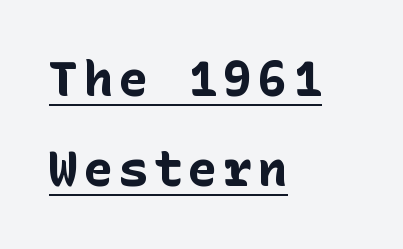
The type sits square on the baseline with zero lean. Set as a true bold cut, around the 700 mark. Emphasis is given by a line drawn under the lettering. I'd call this a sans setting — the letters go barefoot.
